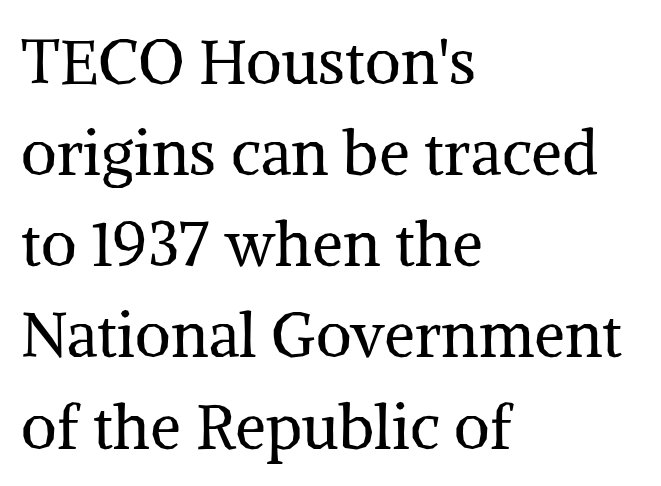
Q: Is the text bold? A: No.
Q: Is the text italic (slanted)? A: No, it is upright.
Q: Is the typeface a serif or a sans-serif typeface? A: Serif.
Q: Is the text underlined? A: No.
Q: How is the paragraph aligned? A: Left-aligned.
Q: Is the spacing between letters normal or unusually wide? A: Normal.
Q: Is the spacing between lines tight, normal or loose? A: Normal.
Q: Width (condensed, normal, or wide)? A: Normal.
Q: Stroke contrast? A: Medium.
Q: x-height? A: Medium.
Q: Monospaced? A: No.
